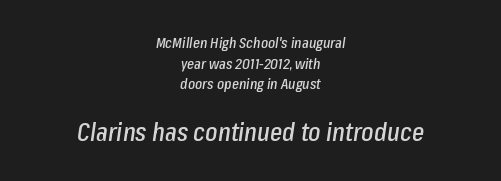
Q: Is the text italic (slanted)? A: Yes, it leans right by about 8 degrees.
Q: Is the text underlined? A: No.
Q: How is the paragraph aligned? A: Centered.
Q: Is the spacing between letters normal or unusually wide? A: Normal.
Q: Is the spacing between lines tight, normal or loose? A: Normal.
Q: Which block of text is set in a larger size, the first (top) or the second (bottom)? A: The second (bottom) one.
